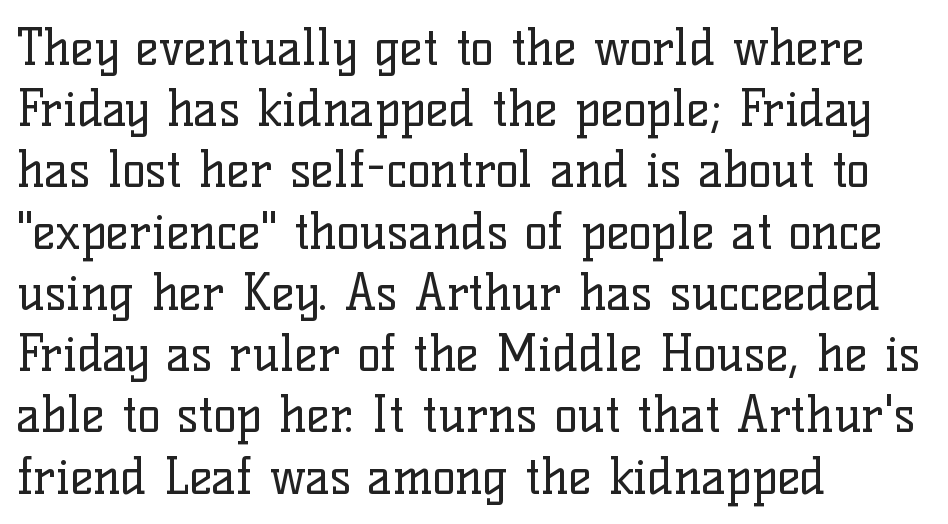
The image shows 49 px regular-weight serif type, upright; set left-aligned, normal line spacing (1.25x), normal letter spacing, not underlined; low stroke contrast and a medium x-height.
